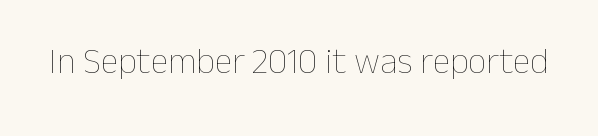
Quick note: underline off. This sample uses an upright cut, with every glyph sitting square on the baseline. Students, note that the glyphs here touch the page at normal intervals. The letters advance in unequal steps, a hallmark of proportional type. Stroke mass is kept to a normal reading level or below.
